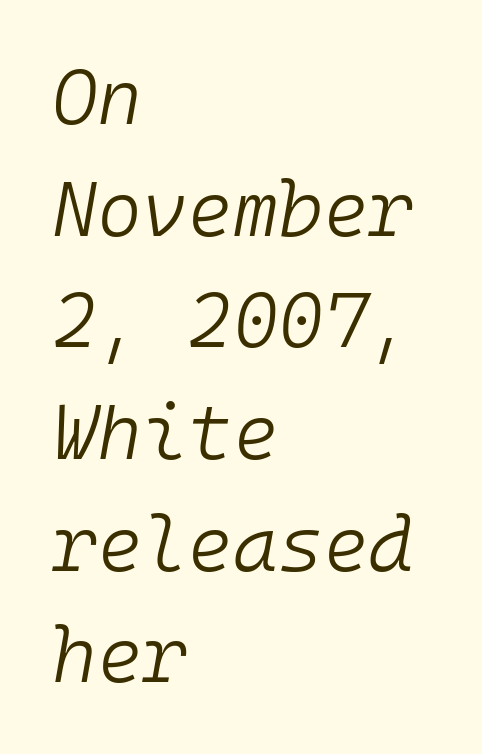
The image shows 77 px light type, italic (leaning right), monospaced; set left-aligned, normal line spacing (1.45x), normal letter spacing, not underlined; low stroke contrast and a medium x-height.
